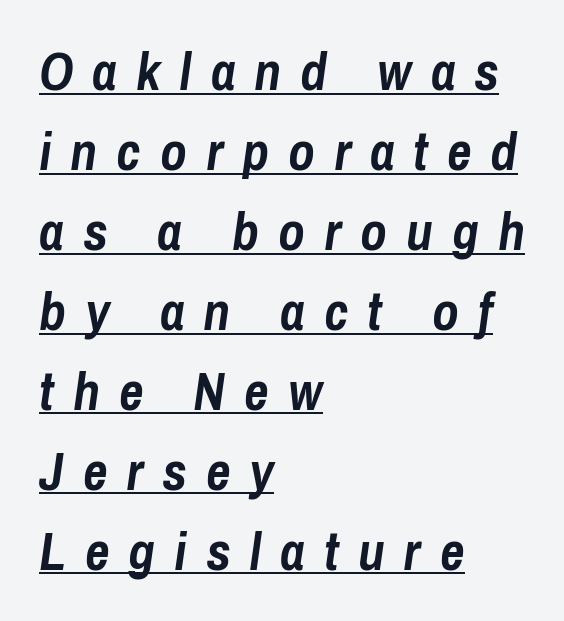
These lines carry a lot of weight — the face is fully bold. The type is letterspaced generously, with wide tracking. When letters slant like this, we call the style italic. These lines are rendered in a variable-pitch font. The lines in this sample share a left origin and differ only in where they stop. Regular leading.
